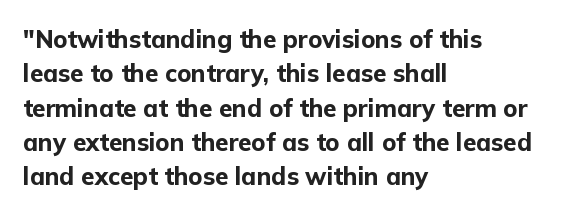
{"italic": "no", "bold": "yes", "underline": "no", "align": "left", "line_spacing": "normal", "line_spacing_ratio": 1.43, "letter_spacing": "normal", "letter_spacing_em": 0.0, "glyph_px": 24}
